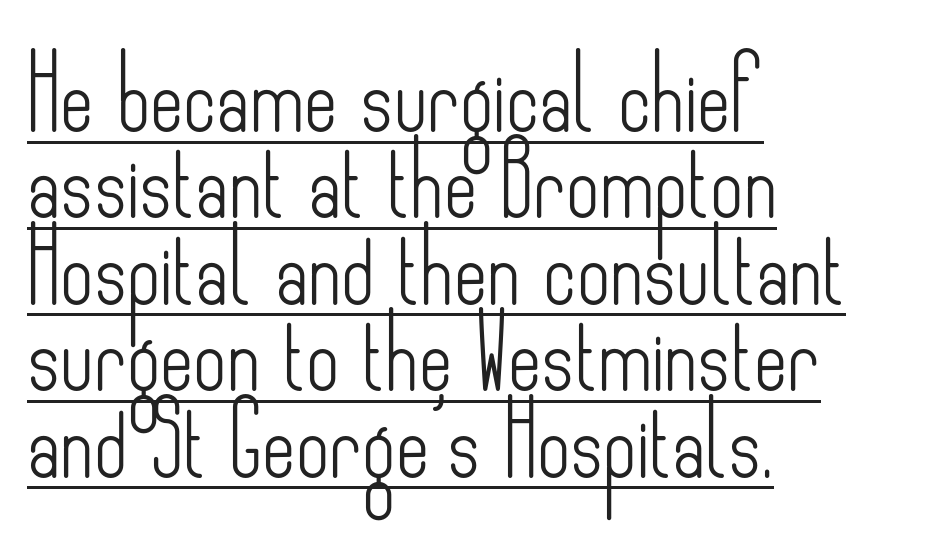
Look at the bottom of the vertical strokes: they stop flat, with no serifs. The passage shown is underscored from start to finish. Notice how the passage keeps a crisp vertical edge on the left only. These lines were composed using upright roman letters.
